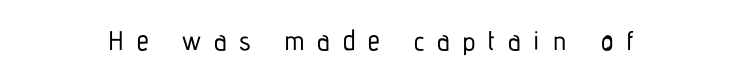
Short note: letters widely spaced. Bare-footed words on every line. Characters remain perfectly vertical along every line.
